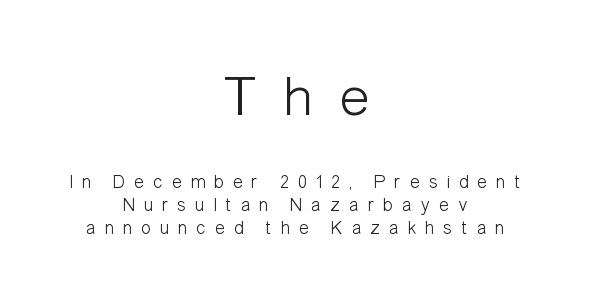
Anything drawn beneath the words? Only blank space. Of the two passages, the one on top uses the larger point size. Observe the absence of serifs on each vertical stroke in this sample. Each line is balanced around a shared central axis. Bold? No — there's no thickening of the strokes.
